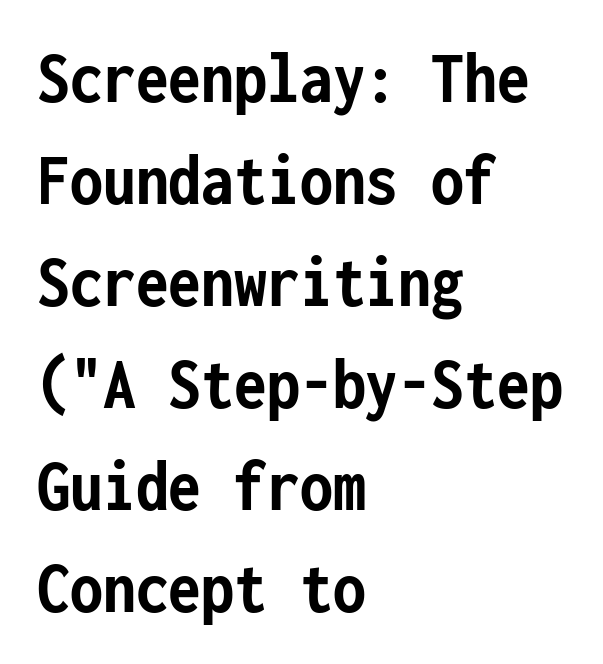
Q: Is the text bold? A: Yes.
Q: Is the text italic (slanted)? A: No, it is upright.
Q: Is the typeface a serif or a sans-serif typeface? A: Sans-serif.
Q: Is the text underlined? A: No.
Q: How is the paragraph aligned? A: Left-aligned.
Q: Is the spacing between letters normal or unusually wide? A: Normal.
Q: Is the spacing between lines tight, normal or loose? A: Normal.
Q: Width (condensed, normal, or wide)? A: Condensed.
Q: Stroke contrast? A: Low.
Q: x-height? A: Medium.
Q: Monospaced? A: Yes.
